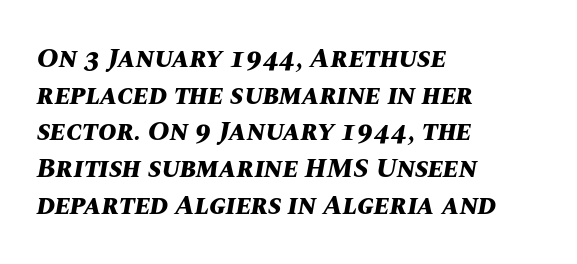
{"italic": "yes", "lean": "right", "slant_degrees": 10, "bold": "yes", "weight": "bold", "width": "normal", "stroke_contrast": "medium", "x_height": "large", "monospaced": "no", "underline": "no", "align": "left", "line_spacing": "normal", "line_spacing_ratio": 1.31, "letter_spacing": "normal", "letter_spacing_em": 0.0, "glyph_px": 28}
